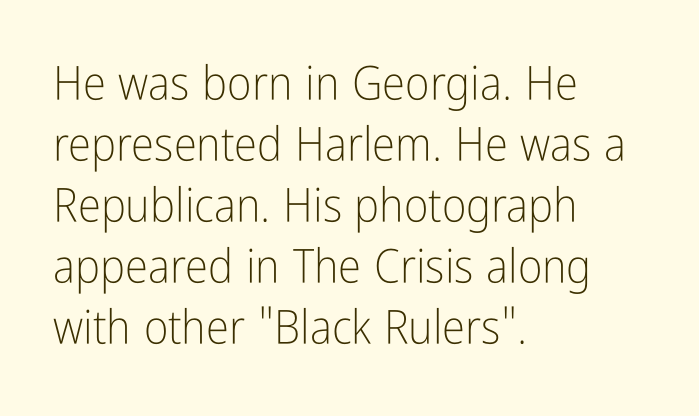
Nobody drew a line under any word here. The setting favours the left margin, as ordinary paragraphs usually do. A roman cut, with each character standing at attention. Here the designer chose a conventional face with non-uniform glyph widths. Is this a heavy cut? Hardly; it is regular or lighter.
